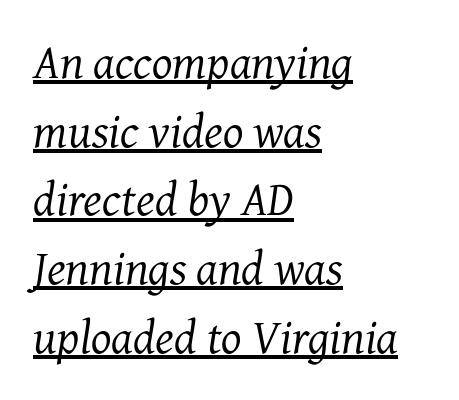
Is this a heavy cut? Hardly; it is regular or lighter. You could not count columns in this text — the font is proportionally spaced. The rendering anchors every line to the left-hand side. Slanted lettering throughout. Examine the stroke ends and you'll spot serifs. Short note: letters normally spaced.
